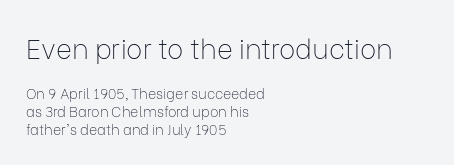
{"italic": "no", "bold": "no", "underline": "no", "align": "left", "line_spacing": "normal", "line_spacing_ratio": 1.28, "letter_spacing": "normal", "letter_spacing_em": 0.0, "larger_block": "first", "size_ratio": 1.93, "glyph_px": 27}
